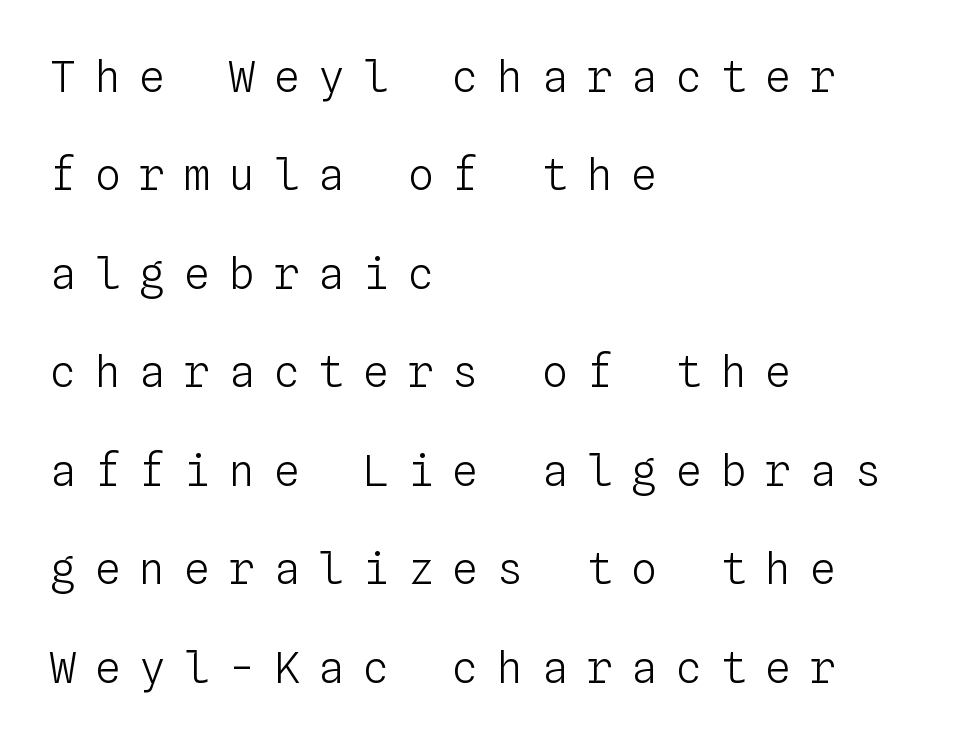
The image shows 43 px light type, upright, monospaced; set left-aligned, loose line spacing (2.29x), unusually wide letter spacing (+0.44 em), not underlined; low stroke contrast and a medium x-height.
